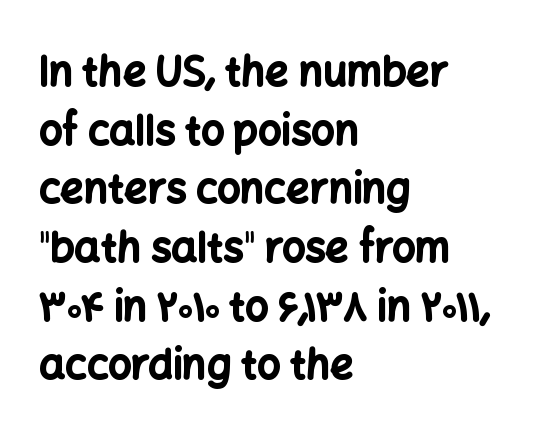
Q: Is the text bold? A: Yes.
Q: Is the text italic (slanted)? A: No, it is upright.
Q: Is the typeface a serif or a sans-serif typeface? A: Sans-serif.
Q: Is the text underlined? A: No.
Q: How is the paragraph aligned? A: Left-aligned.
Q: Is the spacing between letters normal or unusually wide? A: Normal.
Q: Is the spacing between lines tight, normal or loose? A: Normal.
Q: Width (condensed, normal, or wide)? A: Normal.
Q: Stroke contrast? A: Low.
Q: x-height? A: Medium.
Q: Monospaced? A: No.
